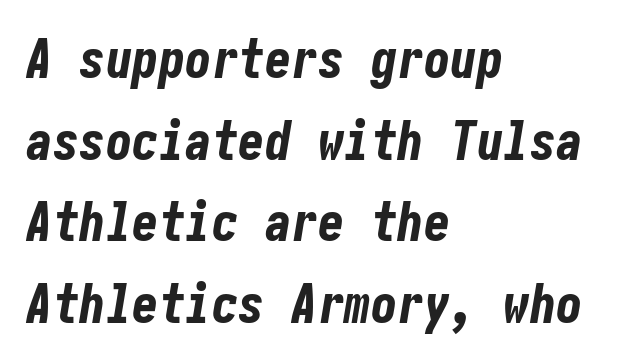
Stroke thickness is high; the sample reads as a true bold. Notice how descenders clear the ascenders below comfortably — that's standard leading. Check under the words: just untouched page. Italic? Definitely — the glyphs are oblique.
